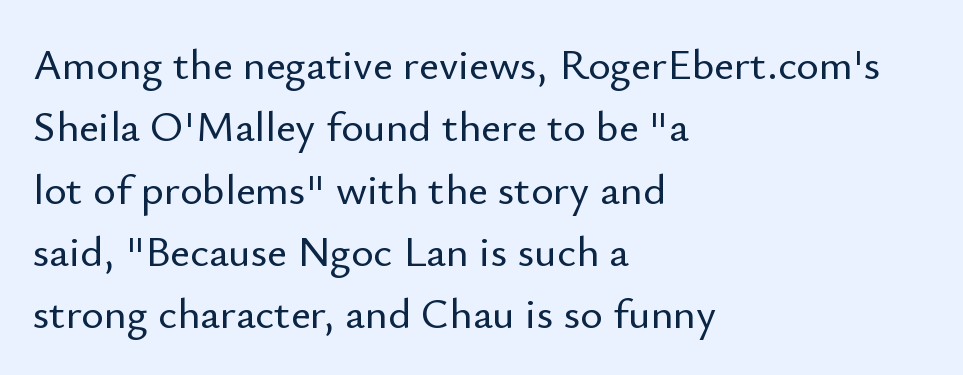
Short note: letters normally spaced. Quick note: interline space is typical. Classification — sans serif. Note the varied advance widths — an 'i' is clearly narrower than an 'm'. Upright lettering throughout.
